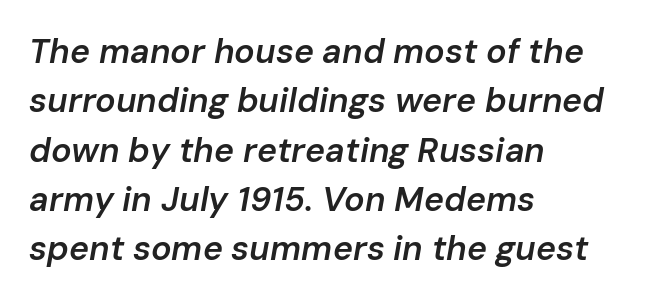
There's an unmistakable incline to the writing here. Stroke thickness is moderately raised; the sample reads as semibold. Spacing verdict: proportional, widths tailored to each character. No extra tracking has been applied to these lines. The rendering uses a moderate line-height, typical for paragraphs.
